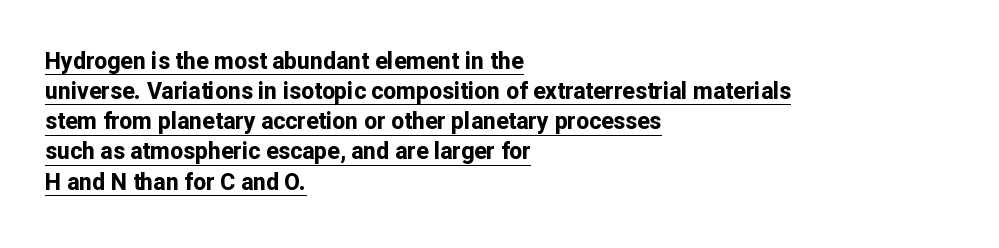
The image shows 23 px bold type, upright; set left-aligned, normal line spacing (1.31x), normal letter spacing, underlined.
